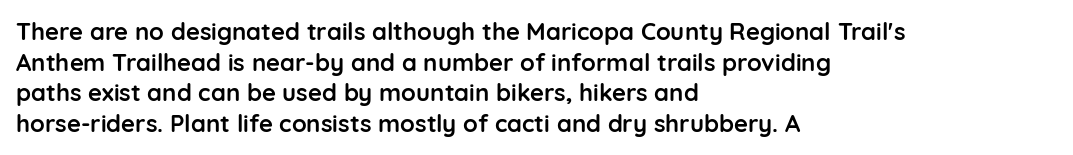
{"italic": "no", "bold": "yes", "underline": "no", "align": "left", "line_spacing": "normal", "line_spacing_ratio": 1.28, "letter_spacing": "normal", "letter_spacing_em": 0.0, "glyph_px": 24}
